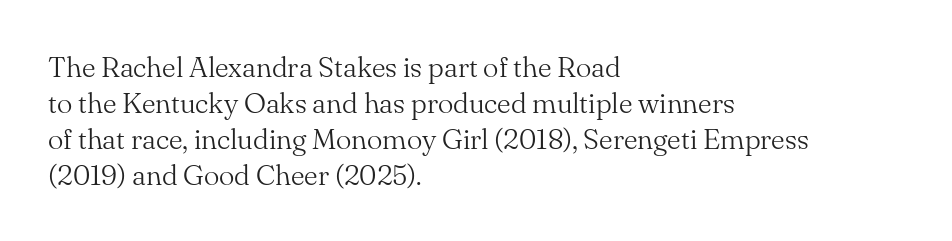
The font is comparable to plain body text, perhaps lighter. The ragged edge is on the right, which tells us the setting is flush left. Yep, those are serifs on the letters. The lettering holds an erect, upright posture throughout. Beneath every word, the page is bare. Think of a printed novel: that variable character pitch is what you see here.
